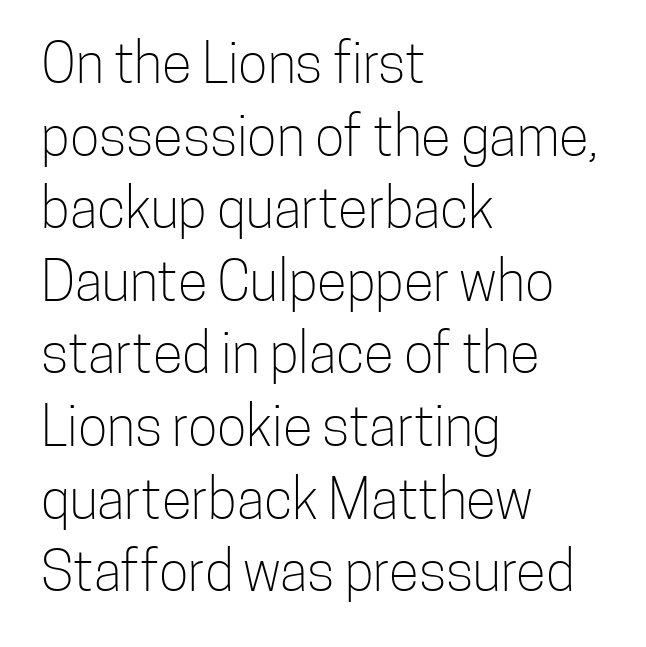
The image shows 55 px light, condensed sans-serif type, upright; set left-aligned, normal line spacing (1.32x), normal letter spacing, not underlined; low stroke contrast and a medium x-height.
